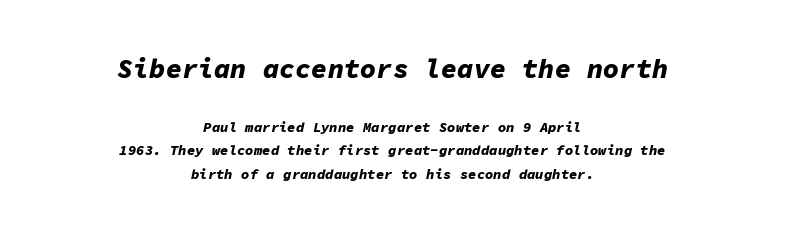
A typesetter would call this leading conventional body-copy spacing. Nobody touched the tracking dial on this one. The baseline area is clear. Rendered with sloped, italic letterforms. Of the two passages, the one on top uses the larger point size.
